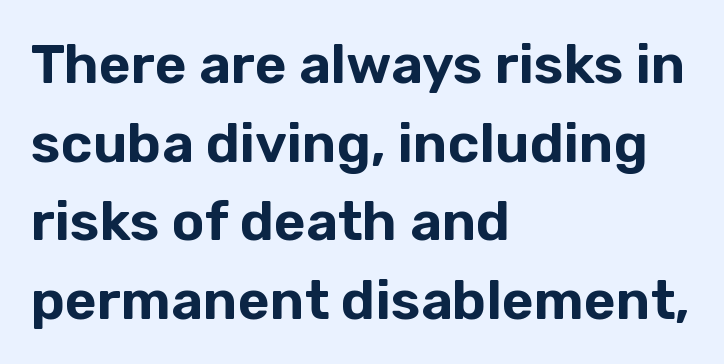
The image shows 55 px sans-serif type, upright; set left-aligned, normal line spacing (1.43x), normal letter spacing, not underlined; low stroke contrast and a medium x-height.
